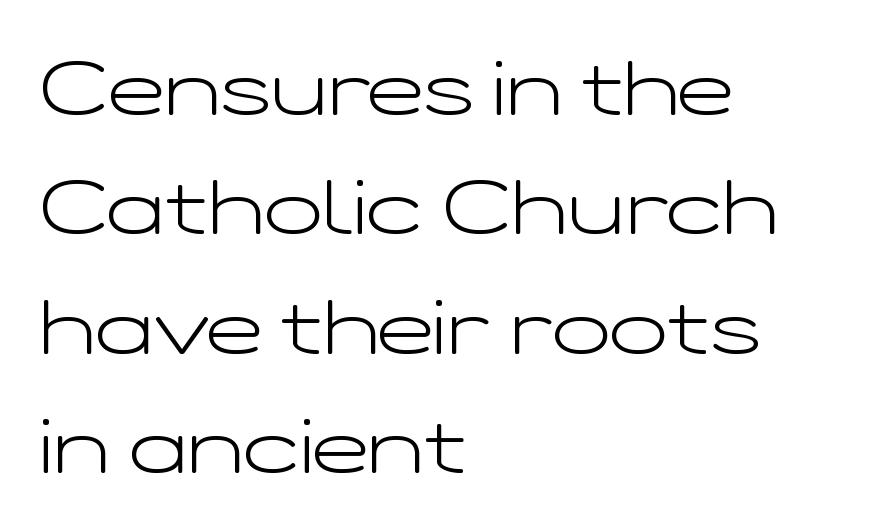
The image shows 77 px light, wide sans-serif type, upright; set left-aligned, normal line spacing (1.55x), normal letter spacing, not underlined; low stroke contrast and a medium x-height.
